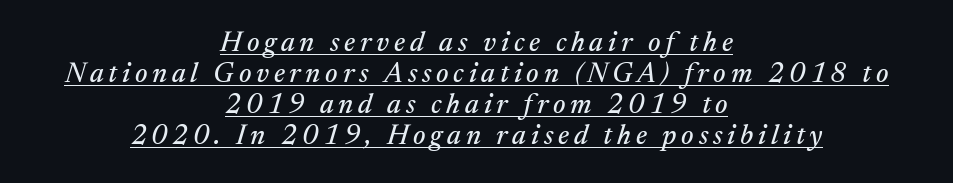
{"serif": "yes", "italic": "yes", "lean": "right", "slant_degrees": 17, "width": "normal", "stroke_contrast": "medium", "x_height": "medium", "monospaced": "no", "underline": "yes", "align": "center", "line_spacing": "tight", "line_spacing_ratio": 1.11, "glyph_px": 28}
